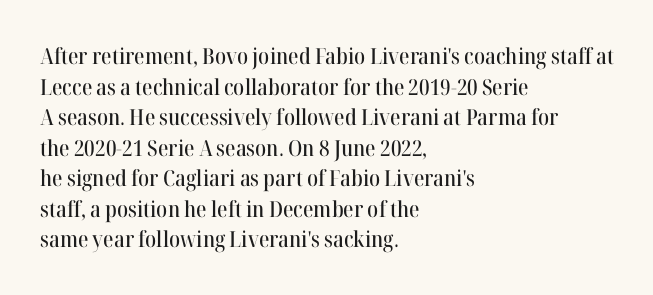
{"italic": "no", "underline": "no", "align": "left", "line_spacing": "normal", "line_spacing_ratio": 1.39, "letter_spacing": "normal", "letter_spacing_em": 0.0, "glyph_px": 22}
